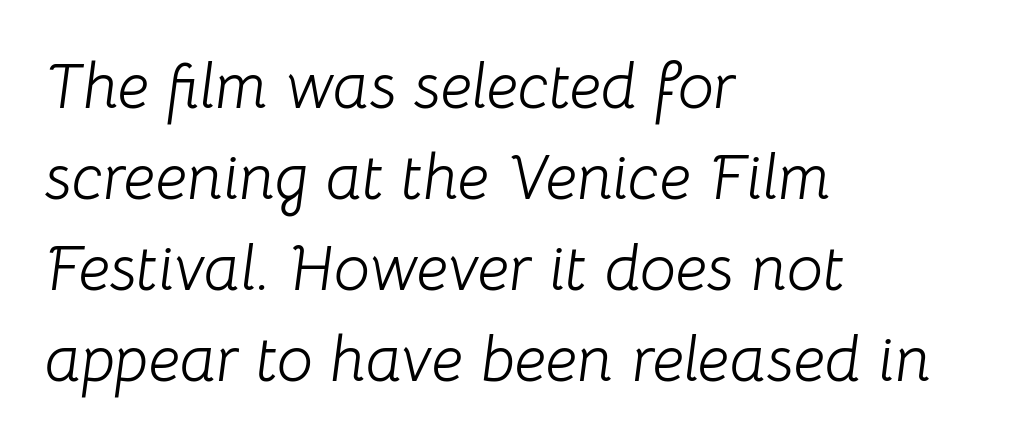
Short note: letters normally spaced. Interline gaps are of average width in this sample. The passage shown leans; its letterforms are oblique. The font sits on the lighter half of the weight spectrum, regular included.
